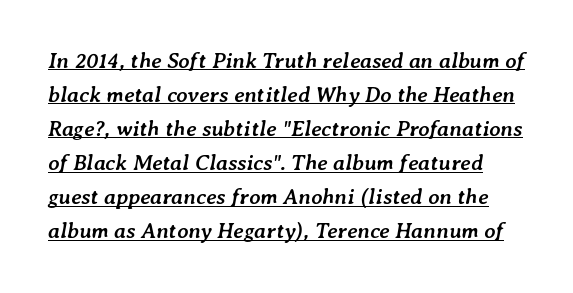
Designer's note — italics engaged. In designer terms, the underline attribute is active on this setting. These lines keep a tight, regular rhythm from letter to letter. How heavy is the stroke? Heavy — this is a bold.
